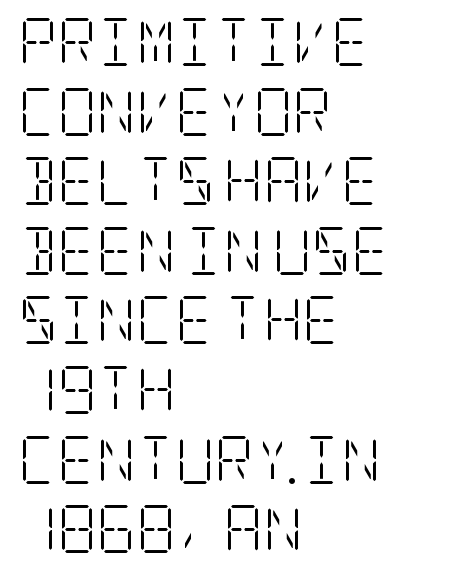
{"serif": "yes", "italic": "no", "bold": "no", "weight": "light", "width": "condensed", "stroke_contrast": "low", "x_height": "large", "underline": "no", "align": "left", "line_spacing": "normal", "line_spacing_ratio": 1.45, "letter_spacing": "normal", "letter_spacing_em": 0.0, "glyph_px": 48}
